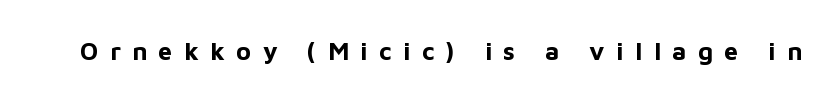
The image shows 25 px bold type, upright; set unusually wide letter spacing (+0.46 em), not underlined.
